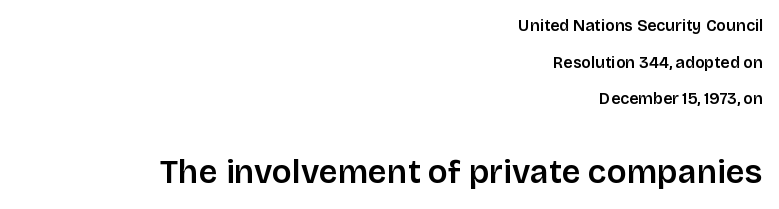
{"serif": "no", "italic": "no", "bold": "semi", "weight": "semibold", "width": "normal", "stroke_contrast": "low", "x_height": "large", "monospaced": "no", "underline": "no", "align": "right", "line_spacing": "loose", "line_spacing_ratio": 2.29, "letter_spacing": "normal", "letter_spacing_em": 0.0, "larger_block": "second", "size_ratio": 2.06, "glyph_px": 33}
